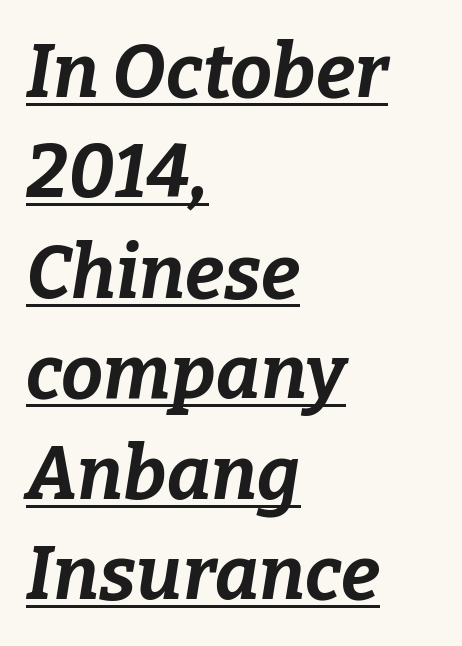
Q: Is the text bold? A: Yes.
Q: Is the text italic (slanted)? A: Yes, it leans right by about 9 degrees.
Q: Is the text underlined? A: Yes.
Q: How is the paragraph aligned? A: Left-aligned.
Q: Is the spacing between letters normal or unusually wide? A: Normal.
Q: Is the spacing between lines tight, normal or loose? A: Normal.
Q: Width (condensed, normal, or wide)? A: Normal.
Q: Stroke contrast? A: Low.
Q: x-height? A: Medium.
Q: Monospaced? A: No.
